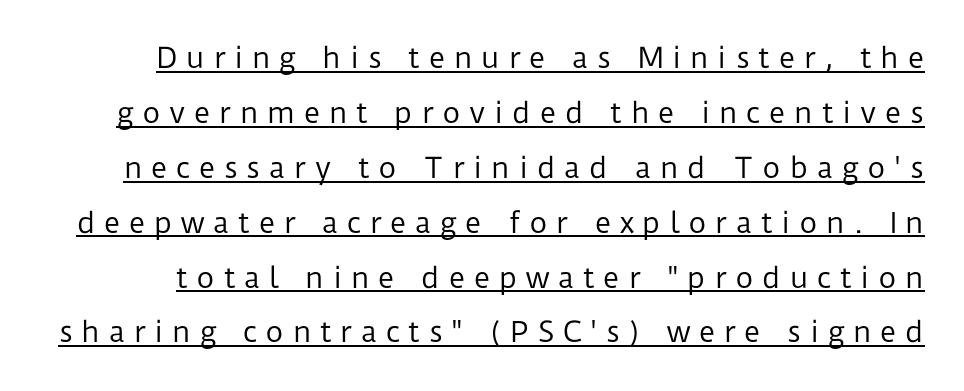
{"serif": "no", "italic": "no", "bold": "no", "weight": "regular", "width": "normal", "stroke_contrast": "low", "x_height": "medium", "monospaced": "no", "underline": "yes", "line_spacing": "loose", "line_spacing_ratio": 1.96, "letter_spacing": "wide", "letter_spacing_em": 0.31, "glyph_px": 28}
